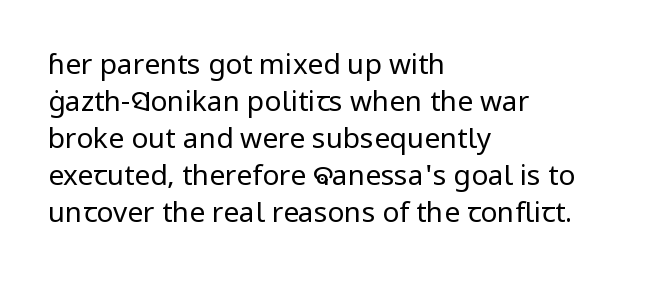
Tracking value appears to be zero — textbook default spacing. The specimen reads as upright at a glance. The passage shown is typeset with a sans-serif family. The area under the type is left untouched.
